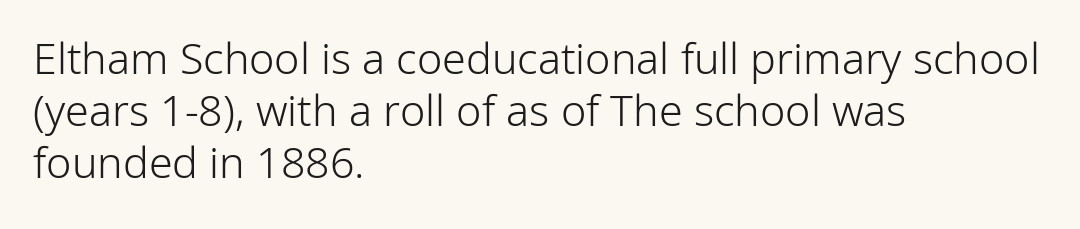
Q: Is the text bold? A: No.
Q: Is the text italic (slanted)? A: No, it is upright.
Q: Is the typeface a serif or a sans-serif typeface? A: Sans-serif.
Q: Is the text underlined? A: No.
Q: How is the paragraph aligned? A: Left-aligned.
Q: Is the spacing between letters normal or unusually wide? A: Normal.
Q: Width (condensed, normal, or wide)? A: Normal.
Q: Stroke contrast? A: Low.
Q: x-height? A: Medium.
Q: Monospaced? A: No.
